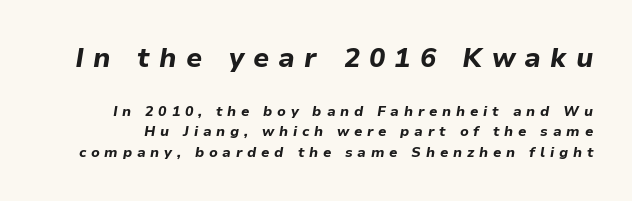
Q: Is the text bold? A: Yes.
Q: Is the text italic (slanted)? A: Yes, it leans right by about 9 degrees.
Q: Is the text underlined? A: No.
Q: Is the spacing between letters normal or unusually wide? A: Unusually wide.
Q: Is the spacing between lines tight, normal or loose? A: Normal.
Q: Which block of text is set in a larger size, the first (top) or the second (bottom)? A: The first (top) one.
